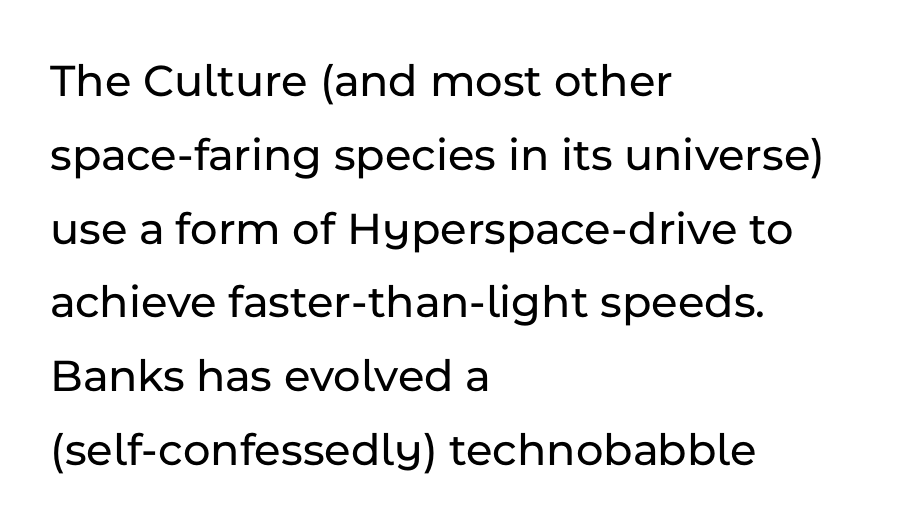
The image shows 47 px sans-serif type, upright; set left-aligned, normal line spacing (1.57x), normal letter spacing, not underlined; low stroke contrast and a medium x-height.
